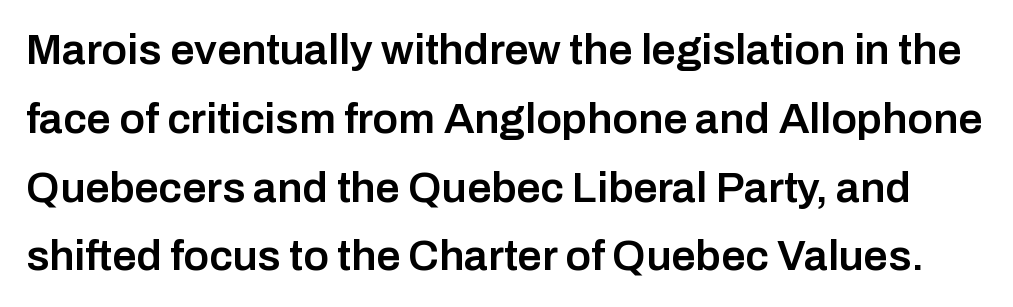
{"serif": "no", "italic": "no", "bold": "semi", "weight": "semibold", "width": "normal", "stroke_contrast": "low", "x_height": "medium", "monospaced": "no", "underline": "no", "line_spacing": "normal", "line_spacing_ratio": 1.6, "letter_spacing": "normal", "letter_spacing_em": 0.0, "glyph_px": 43}
